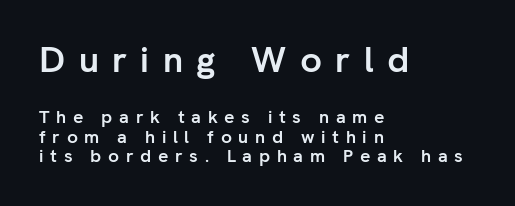
{"serif": "no", "italic": "no", "bold": "yes", "weight": "semibold", "width": "normal", "stroke_contrast": "low", "x_height": "medium", "monospaced": "no", "underline": "no", "align": "left", "line_spacing": "tight", "line_spacing_ratio": 1.07, "letter_spacing": "wide", "letter_spacing_em": 0.37, "larger_block": "first", "size_ratio": 2.0, "glyph_px": 36}
